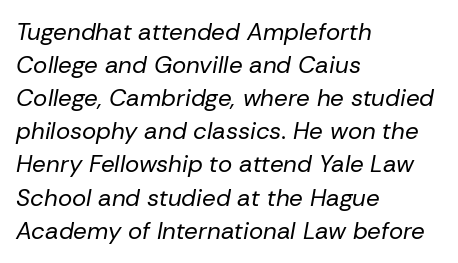
{"italic": "yes", "lean": "right", "slant_degrees": 10, "bold": "no", "underline": "no", "align": "left", "line_spacing": "normal", "line_spacing_ratio": 1.38, "letter_spacing": "normal", "letter_spacing_em": 0.0, "glyph_px": 24}
